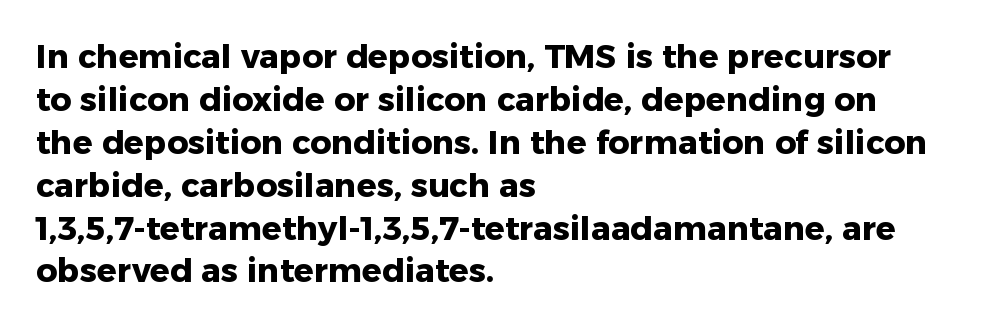
Q: Is the text bold? A: Yes.
Q: Is the text italic (slanted)? A: No, it is upright.
Q: Is the typeface a serif or a sans-serif typeface? A: Sans-serif.
Q: Is the text underlined? A: No.
Q: How is the paragraph aligned? A: Left-aligned.
Q: Is the spacing between letters normal or unusually wide? A: Normal.
Q: Is the spacing between lines tight, normal or loose? A: Normal.
Q: Width (condensed, normal, or wide)? A: Normal.
Q: Stroke contrast? A: Low.
Q: x-height? A: Medium.
Q: Monospaced? A: No.
